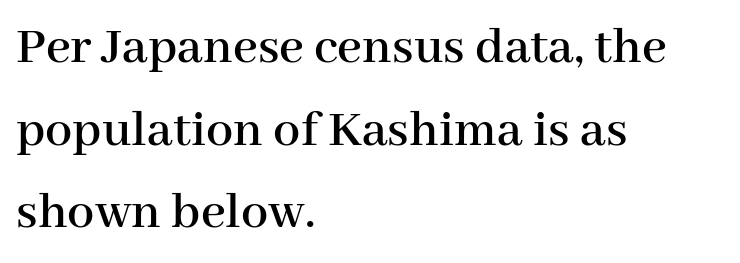
Q: Is the text italic (slanted)? A: No, it is upright.
Q: Is the typeface a serif or a sans-serif typeface? A: Serif.
Q: Is the text underlined? A: No.
Q: How is the paragraph aligned? A: Left-aligned.
Q: Is the spacing between letters normal or unusually wide? A: Normal.
Q: Is the spacing between lines tight, normal or loose? A: Normal.
Q: Width (condensed, normal, or wide)? A: Normal.
Q: Stroke contrast? A: High.
Q: x-height? A: Medium.
Q: Monospaced? A: No.
